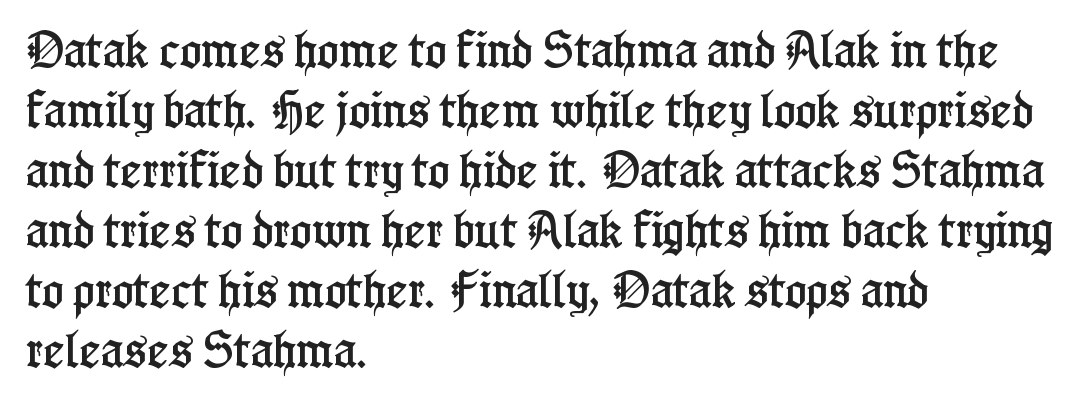
{"serif": "yes", "italic": "no", "width": "condensed", "stroke_contrast": "low", "x_height": "medium", "monospaced": "no", "underline": "no", "align": "left", "line_spacing": "normal", "line_spacing_ratio": 1.5, "letter_spacing": "normal", "letter_spacing_em": 0.0, "glyph_px": 40}
